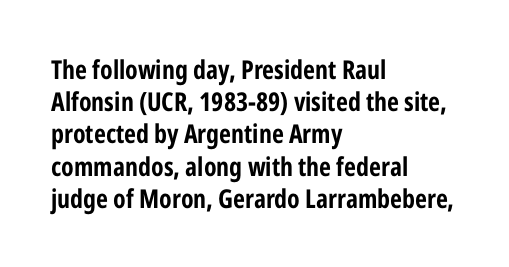
{"italic": "no", "bold": "yes", "underline": "no", "align": "left", "line_spacing_ratio": 1.24, "letter_spacing": "normal", "letter_spacing_em": 0.0, "glyph_px": 26}
